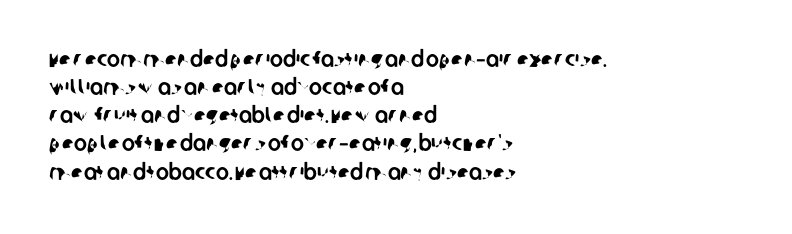
{"underline": "no", "align": "left", "line_spacing": "normal", "line_spacing_ratio": 1.28, "letter_spacing": "normal", "letter_spacing_em": 0.0, "glyph_px": 22}
